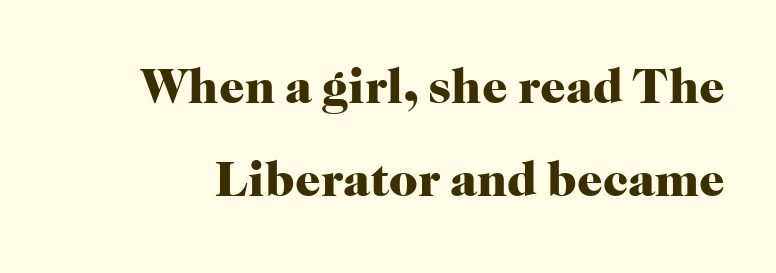
Q: Is the text bold? A: Yes.
Q: Is the text italic (slanted)? A: No, it is upright.
Q: Is the typeface a serif or a sans-serif typeface? A: Serif.
Q: Is the text underlined? A: No.
Q: Is the spacing between letters normal or unusually wide? A: Normal.
Q: Width (condensed, normal, or wide)? A: Normal.
Q: Stroke contrast? A: High.
Q: x-height? A: Medium.
Q: Monospaced? A: No.
